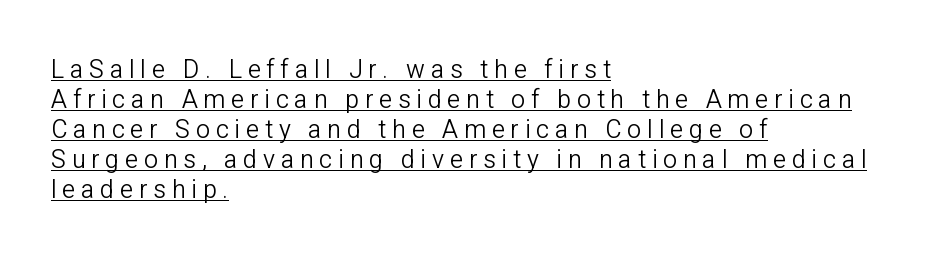
Q: Is the text bold? A: No.
Q: Is the text italic (slanted)? A: No, it is upright.
Q: Is the text underlined? A: Yes.
Q: How is the paragraph aligned? A: Left-aligned.
Q: Is the spacing between letters normal or unusually wide? A: Unusually wide.
